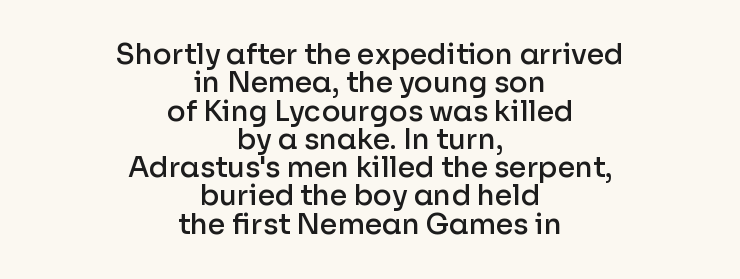
The image shows 28 px semibold sans-serif type, upright; set centered, tight line spacing (1.01x), normal letter spacing, not underlined; low stroke contrast and a medium x-height.
